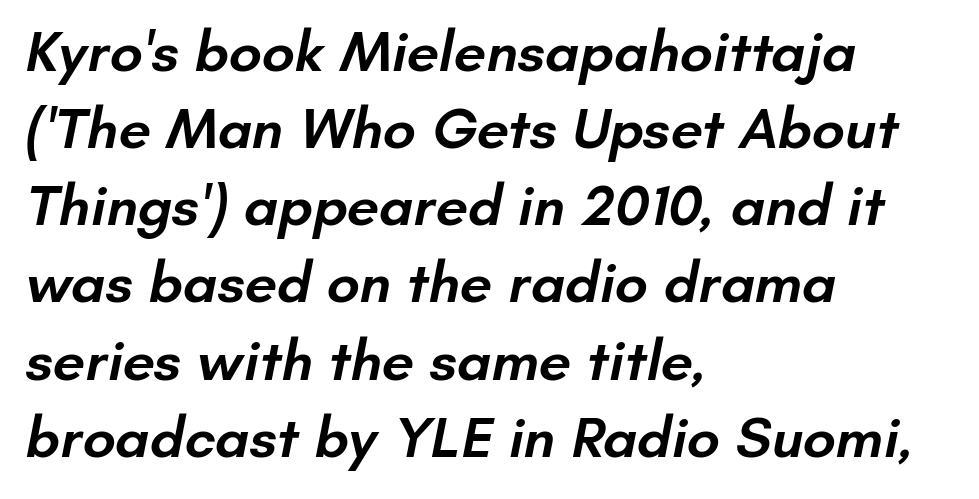
{"serif": "no", "bold": "semi", "weight": "semibold", "width": "normal", "stroke_contrast": "low", "x_height": "small", "monospaced": "no", "underline": "no", "align": "left", "line_spacing": "normal", "line_spacing_ratio": 1.33, "letter_spacing": "normal", "letter_spacing_em": 0.0, "glyph_px": 58}
